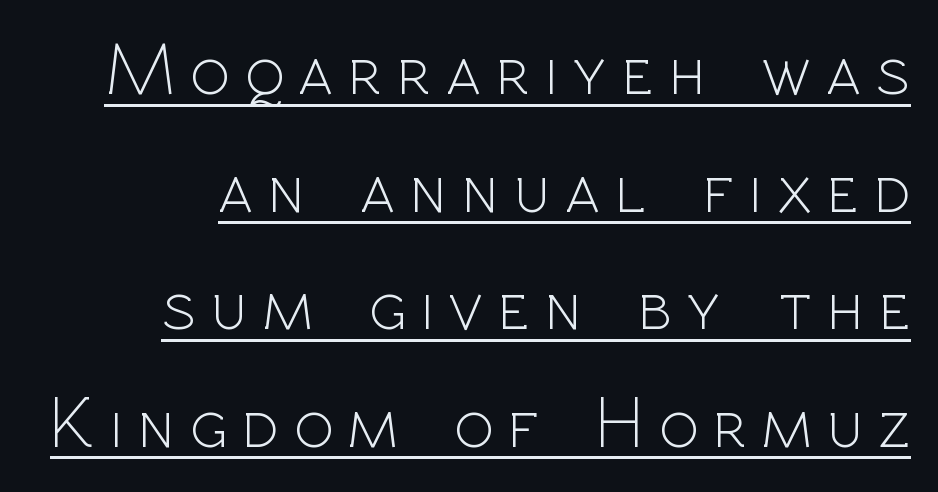
Q: Is the text bold? A: No.
Q: Is the text italic (slanted)? A: No, it is upright.
Q: Is the typeface a serif or a sans-serif typeface? A: Sans-serif.
Q: Is the text underlined? A: Yes.
Q: How is the paragraph aligned? A: Right-aligned.
Q: Is the spacing between letters normal or unusually wide? A: Unusually wide.
Q: Is the spacing between lines tight, normal or loose? A: Normal.
Q: Width (condensed, normal, or wide)? A: Normal.
Q: x-height? A: Medium.
Q: Monospaced? A: No.
